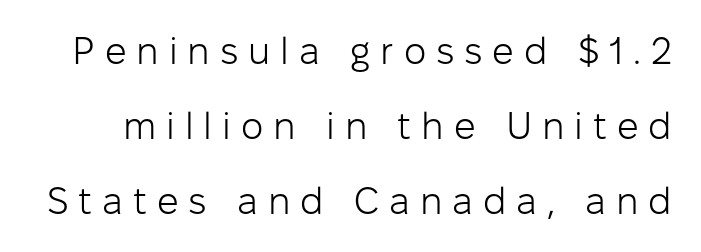
In terms of leading, this rendering errs on the spacious side. No feet cap the strokes, marking this as sans-serif type. Vertical strokes here are truly vertical. Loose tracking; the words dissolve into strings of separated letters. The letters advance in unequal steps, a hallmark of proportional type.
